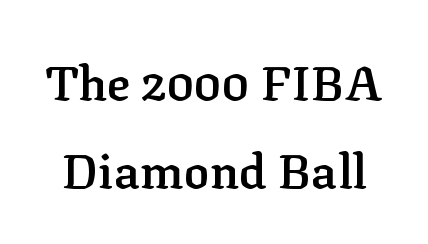
Underline: absent. Is this a fixed-width face? No — the glyphs have proportional, varying widths. Typographically, this falls in the serif category. Does the lettering tilt? It doesn't — this is upright.
